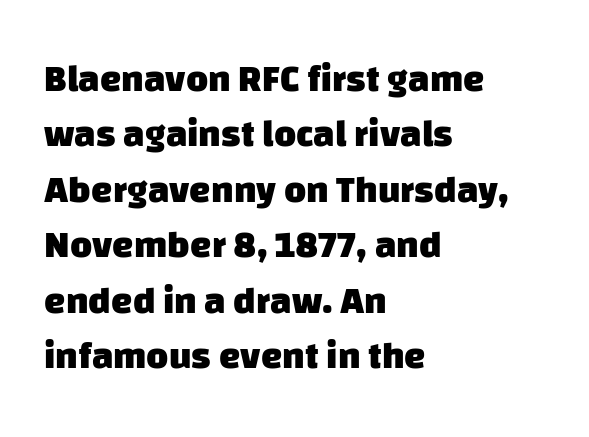
The image shows 38 px heavy sans-serif type; set left-aligned, normal line spacing (1.46x), normal letter spacing, not underlined; low stroke contrast and a large x-height.
